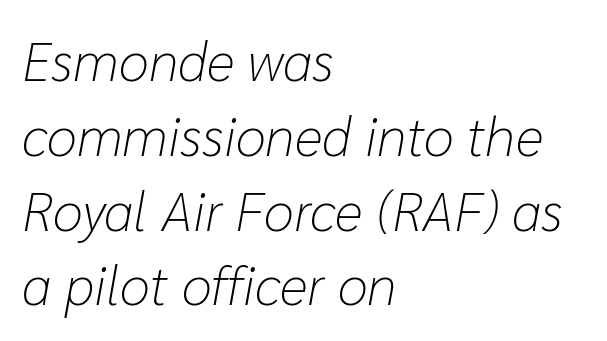
{"italic": "yes", "lean": "right", "slant_degrees": 10, "bold": "no", "weight": "light", "width": "normal", "stroke_contrast": "low", "x_height": "medium", "monospaced": "no", "underline": "no", "align": "left", "line_spacing": "normal", "line_spacing_ratio": 1.36, "letter_spacing": "normal", "letter_spacing_em": 0.0, "glyph_px": 55}
